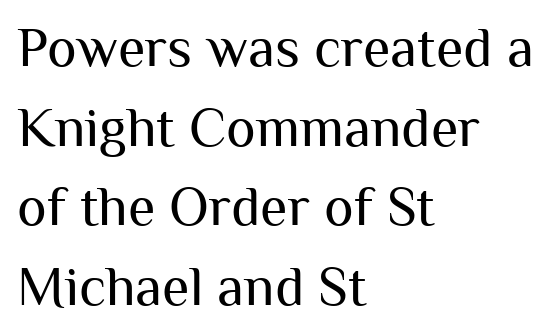
The image shows 56 px regular-weight sans-serif type, upright; set left-aligned, normal line spacing (1.42x), normal letter spacing, not underlined; medium stroke contrast and a medium x-height.
